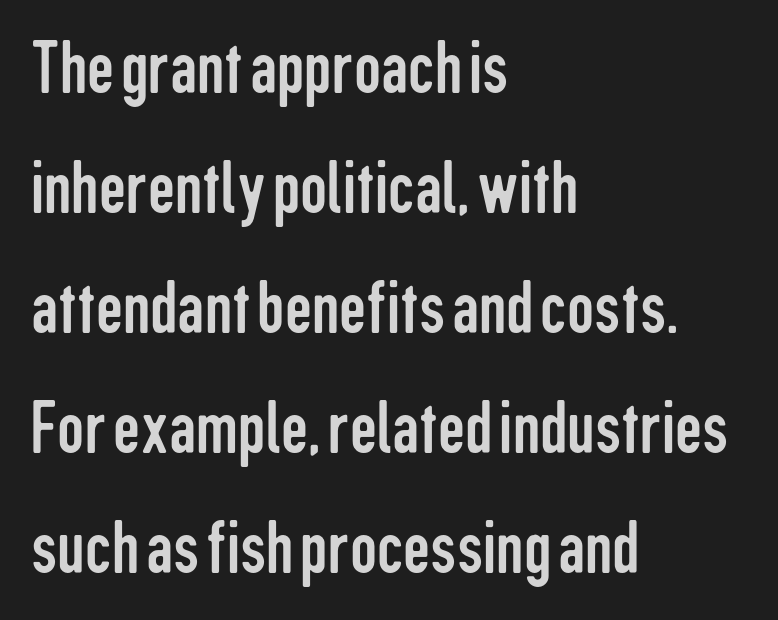
{"serif": "no", "italic": "no", "bold": "no", "weight": "regular", "width": "condensed", "stroke_contrast": "low", "x_height": "medium", "monospaced": "no", "underline": "no", "align": "left", "line_spacing": "normal", "line_spacing_ratio": 1.58, "letter_spacing": "normal", "letter_spacing_em": 0.0, "glyph_px": 76}
